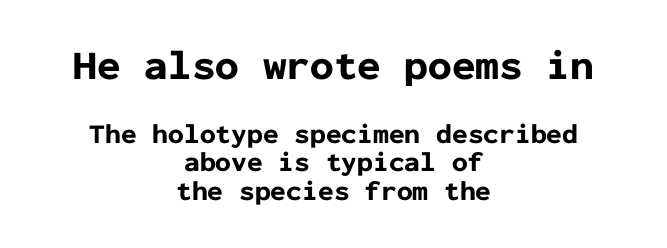
Italic? Not at all — the glyphs are vertical. Heavy-handed strokes throughout: this text is bold. Baseline-to-baseline distance is barely more than the letter height. Compared with a flush-left layout, this one balances lines on the center instead. Think of a typewriter: that constant character pitch is what you see here.
